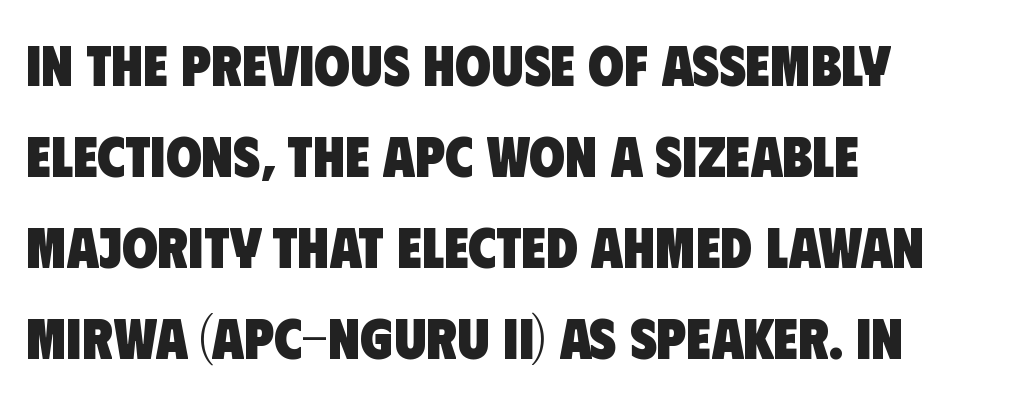
Q: Is the text bold? A: Yes.
Q: Is the typeface a serif or a sans-serif typeface? A: Sans-serif.
Q: Is the text underlined? A: No.
Q: How is the paragraph aligned? A: Left-aligned.
Q: Is the spacing between letters normal or unusually wide? A: Normal.
Q: Is the spacing between lines tight, normal or loose? A: Normal.
Q: Width (condensed, normal, or wide)? A: Condensed.
Q: Stroke contrast? A: Low.
Q: x-height? A: Large.
Q: Monospaced? A: No.
